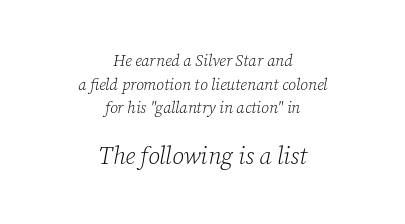
Reading down the column, the eye jumps a familiar distance to each next line. The later block is typeset at a bigger size than the earlier block. These glyphs show unthickened strokes, regular width or finer. Letter spacing: default.
